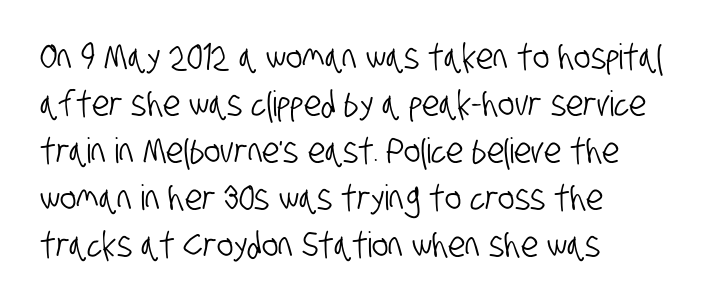
The image shows 35 px condensed sans-serif type; set left-aligned, normal line spacing (1.34x), normal letter spacing, not underlined; low stroke contrast and a large x-height.
